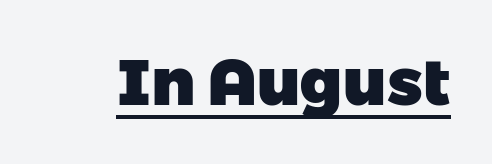
{"serif": "no", "bold": "yes", "weight": "heavy", "width": "normal", "stroke_contrast": "low", "x_height": "medium", "monospaced": "no", "underline": "yes", "letter_spacing": "normal", "letter_spacing_em": 0.0, "glyph_px": 65}
